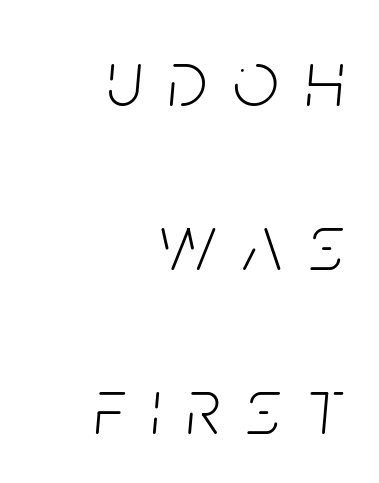
Q: Is the text bold? A: No.
Q: Is the text italic (slanted)? A: Yes, it leans right by about 5 degrees.
Q: Is the text underlined? A: No.
Q: How is the paragraph aligned? A: Right-aligned.
Q: Is the spacing between letters normal or unusually wide? A: Unusually wide.
Q: Is the spacing between lines tight, normal or loose? A: Loose.
Q: Width (condensed, normal, or wide)? A: Condensed.
Q: Stroke contrast? A: Low.
Q: x-height? A: Large.
Q: Monospaced? A: No.
